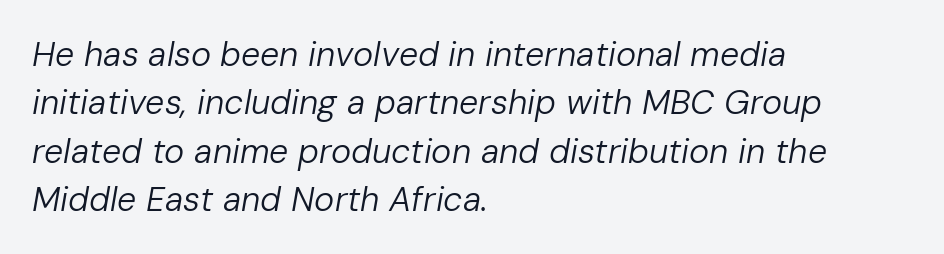
{"italic": "yes", "lean": "right", "slant_degrees": 10, "bold": "no", "weight": "regular", "width": "normal", "stroke_contrast": "low", "x_height": "medium", "monospaced": "no", "underline": "no", "align": "left", "line_spacing": "normal", "line_spacing_ratio": 1.42, "letter_spacing": "normal", "letter_spacing_em": 0.0, "glyph_px": 34}
